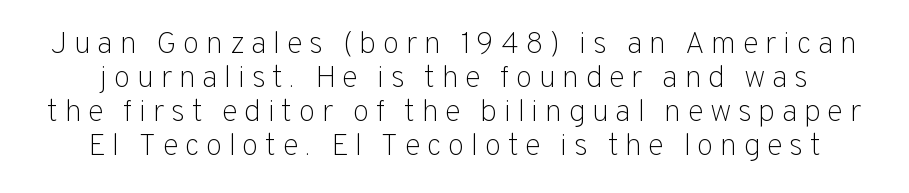
The space between consecutive lines is stingy. No extra ink here — the face is not bold. Here the glyphs are tracked loosely, breaking word shapes into spaced letters. The font's upright variant was chosen for this text. Type style note: lacks serifs.
